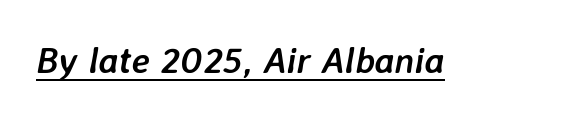
The image shows 37 px semibold type, italic (leaning right); set normal letter spacing, underlined; low stroke contrast and a medium x-height.
